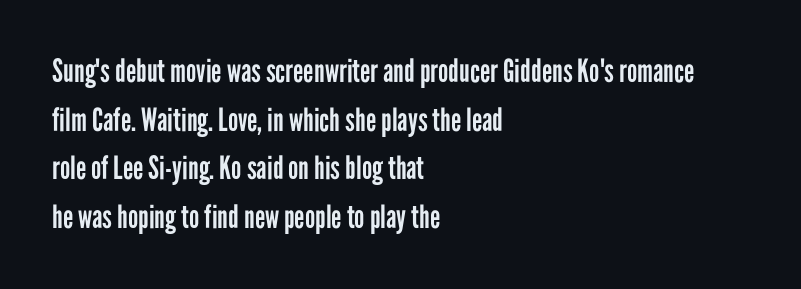
Is the stroke heavy? The answer is a plain regular-or-lighter. Glyph-to-glyph distance matches everyday printed text. You can tell from the bare stems that sans-serif type was used. The passage shown is typed in a proportional face where columns would drift.
